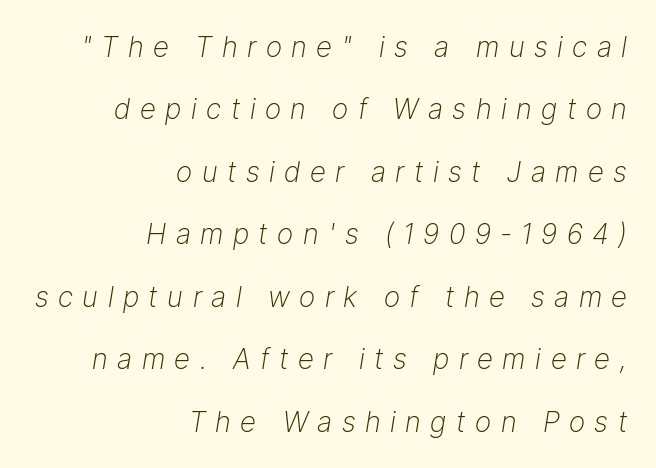
No word sits above an underline. Letter spacing: wide. Reading down the block, your eye finds every line finishing at a fixed right position. Airy leading. The specimen reads as italic at a glance.
